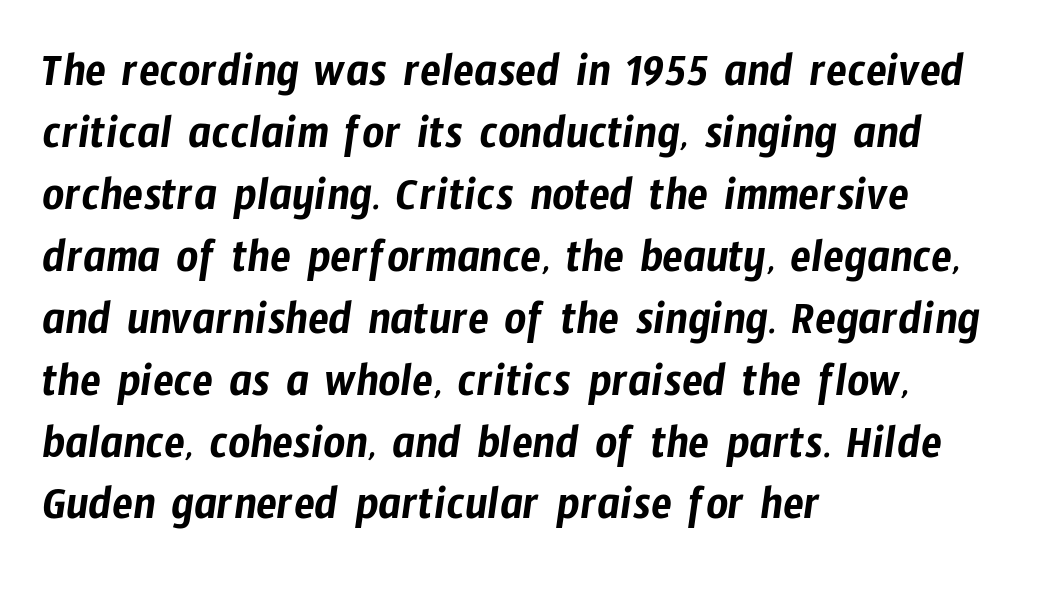
The image shows 48 px condensed sans-serif type; set left-aligned, normal line spacing (1.29x), normal letter spacing, not underlined; low stroke contrast and a medium x-height.
